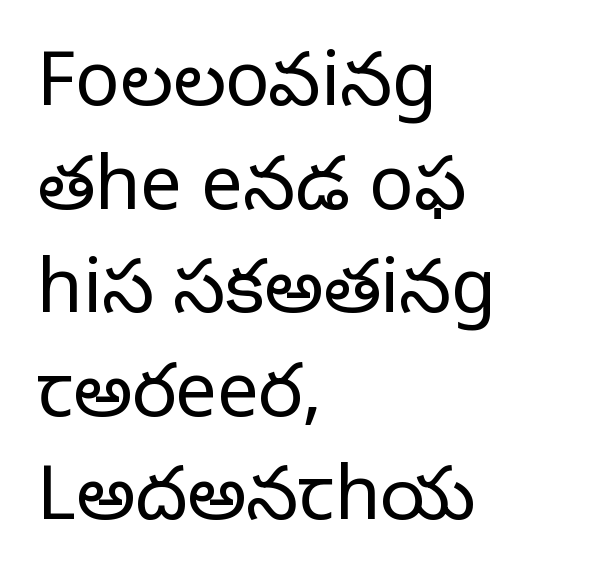
The image shows 74 px regular-weight serif type, upright; set left-aligned, normal line spacing (1.4x), normal letter spacing, not underlined; low stroke contrast and a large x-height.
